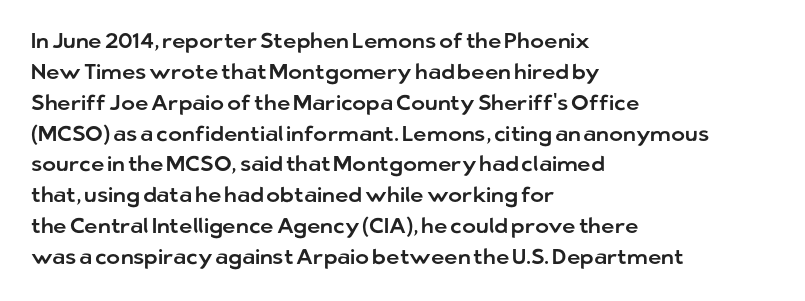
There is no visible air inserted between adjacent glyphs. Alignment: flush left. The words here are not underlined. The axis of the letterforms is exactly vertical. The designer left line spacing at the default.
